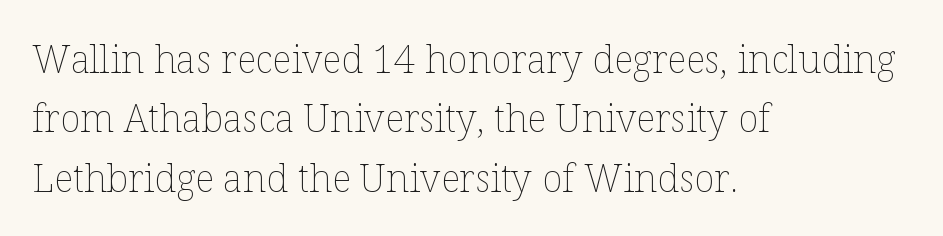
The image shows 38 px thin type, upright; set left-aligned, normal line spacing (1.56x), normal letter spacing, not underlined; low stroke contrast and a medium x-height.
